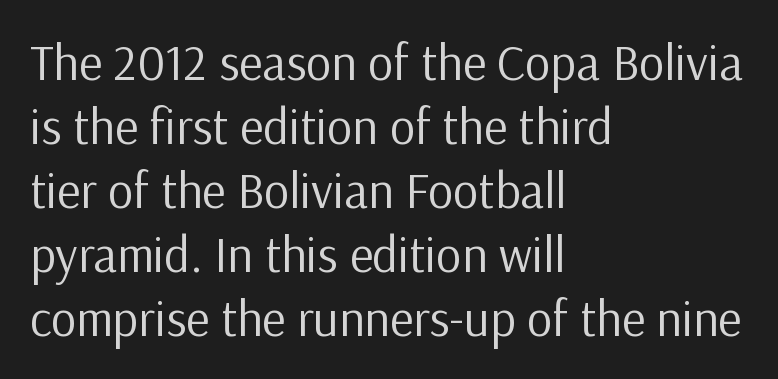
Q: Is the text bold? A: No.
Q: Is the text italic (slanted)? A: No, it is upright.
Q: Is the typeface a serif or a sans-serif typeface? A: Sans-serif.
Q: Is the text underlined? A: No.
Q: How is the paragraph aligned? A: Left-aligned.
Q: Is the spacing between letters normal or unusually wide? A: Normal.
Q: Is the spacing between lines tight, normal or loose? A: Normal.
Q: Width (condensed, normal, or wide)? A: Normal.
Q: Stroke contrast? A: Low.
Q: x-height? A: Medium.
Q: Monospaced? A: No.
